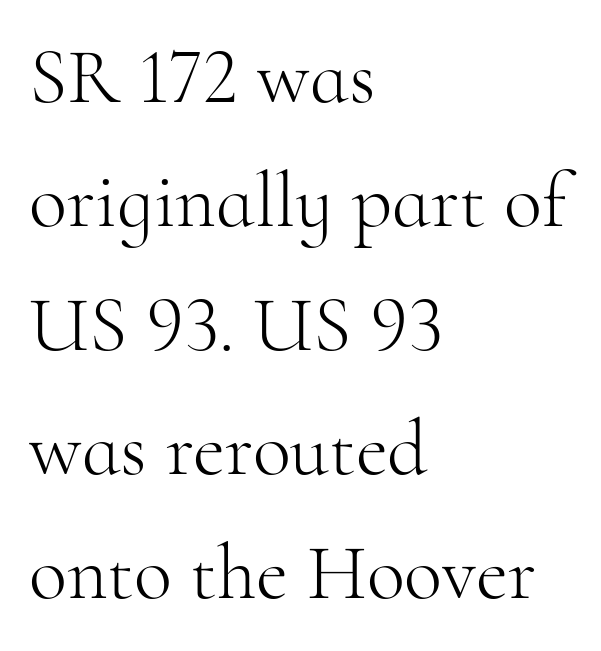
The image shows 79 px light serif type, upright; set left-aligned, normal line spacing (1.57x), normal letter spacing, not underlined; high stroke contrast and a small x-height.
